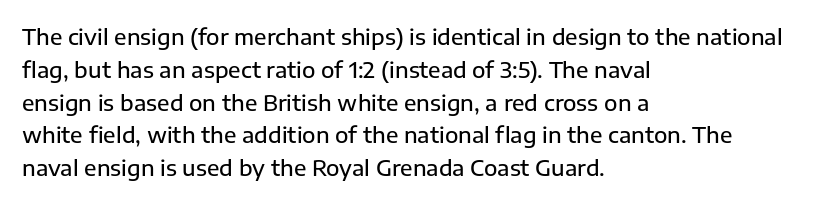
{"italic": "no", "underline": "no", "align": "left", "line_spacing": "normal", "line_spacing_ratio": 1.49, "letter_spacing": "normal", "letter_spacing_em": 0.0, "glyph_px": 22}
